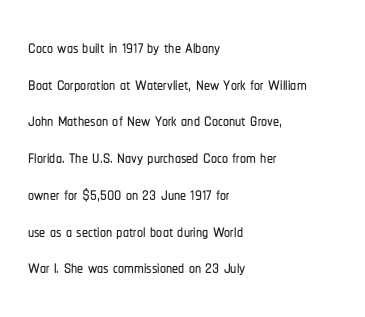
{"italic": "no", "underline": "no", "align": "left", "line_spacing": "normal", "line_spacing_ratio": 1.53, "letter_spacing": "normal", "letter_spacing_em": 0.0, "glyph_px": 24}
